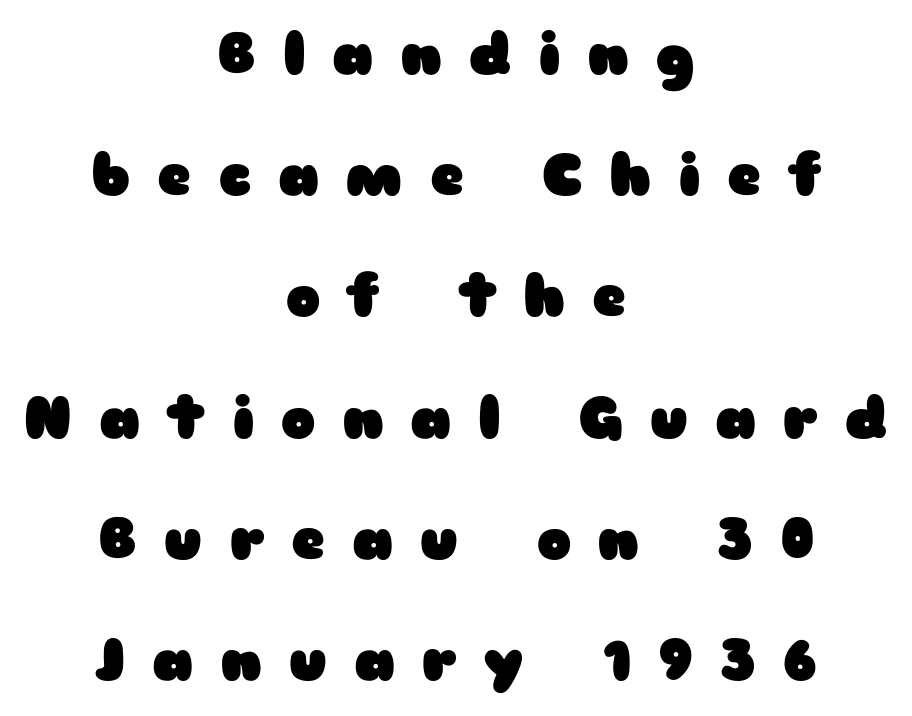
The image shows 58 px heavy, wide sans-serif type, upright; set centered, loose line spacing (2.09x), unusually wide letter spacing (+0.46 em), not underlined; low stroke contrast and a medium x-height.
